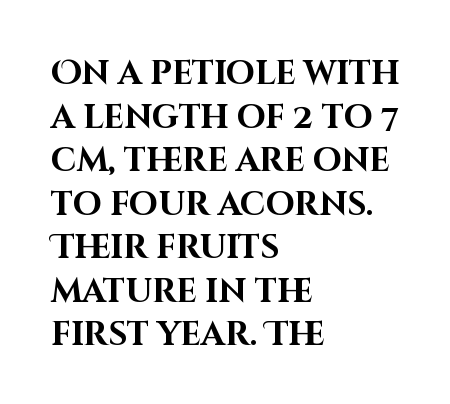
{"serif": "no", "italic": "no", "bold": "yes", "weight": "bold", "width": "normal", "stroke_contrast": "high", "x_height": "large", "monospaced": "no", "underline": "no", "align": "left", "line_spacing": "normal", "line_spacing_ratio": 1.32, "letter_spacing": "normal", "letter_spacing_em": 0.0, "glyph_px": 33}
